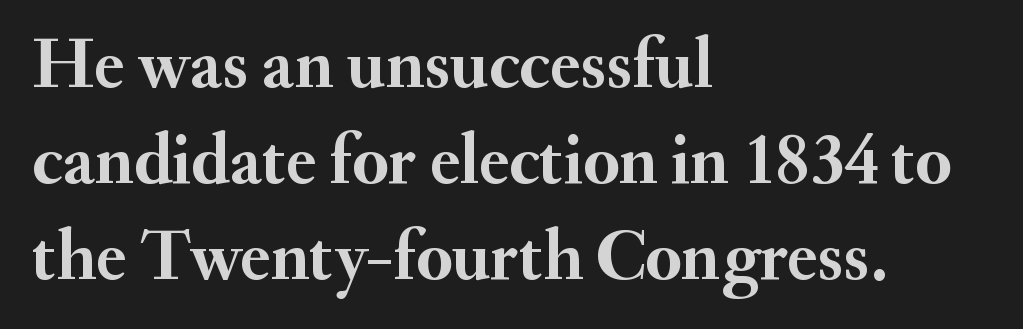
The image shows 72 px semibold serif type, upright; set left-aligned, normal line spacing (1.33x), normal letter spacing, not underlined; medium stroke contrast and a small x-height.
